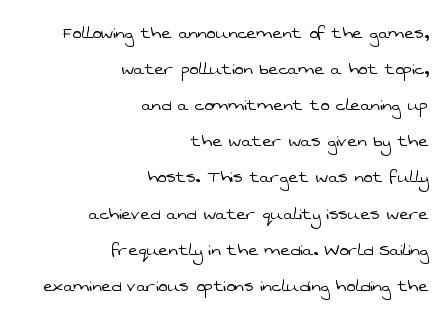
Q: Is the text bold? A: No.
Q: Is the text underlined? A: No.
Q: How is the paragraph aligned? A: Right-aligned.
Q: Is the spacing between letters normal or unusually wide? A: Normal.
